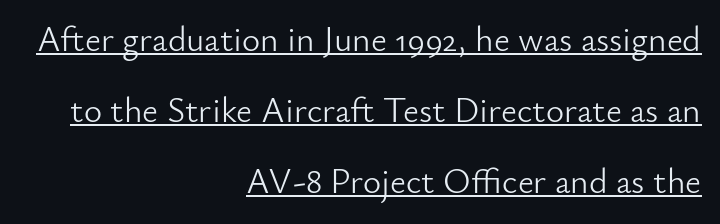
Looks like someone drew a line under every word here. Short and long lines alike share a common ending point at right. Ascenders rise straight up at ninety degrees. The rendering keeps characters at their native spacing. The designer dialed line spacing up above the default. A light-to-regular cut is what we see here.
